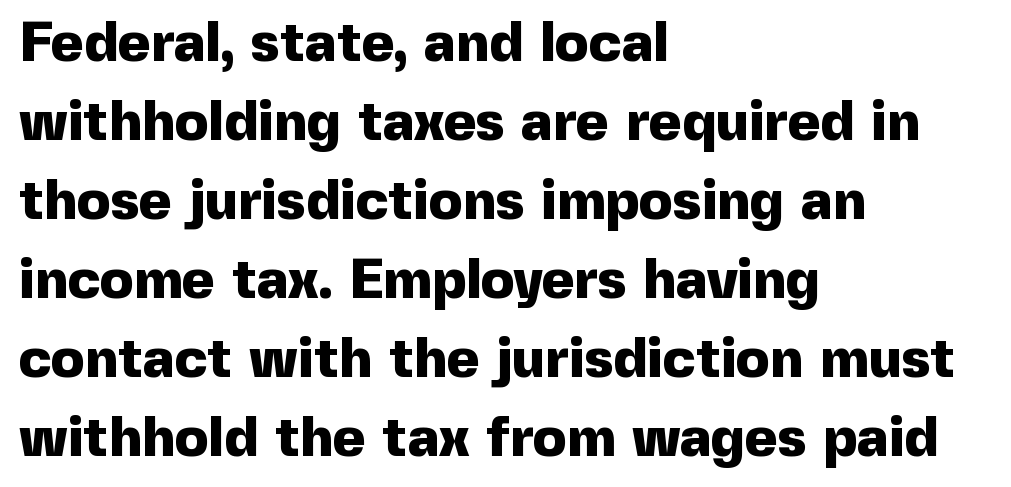
Q: Is the text bold? A: Yes.
Q: Is the text italic (slanted)? A: No, it is upright.
Q: Is the typeface a serif or a sans-serif typeface? A: Sans-serif.
Q: Is the text underlined? A: No.
Q: How is the paragraph aligned? A: Left-aligned.
Q: Is the spacing between letters normal or unusually wide? A: Normal.
Q: Is the spacing between lines tight, normal or loose? A: Normal.
Q: Width (condensed, normal, or wide)? A: Normal.
Q: x-height? A: Medium.
Q: Monospaced? A: No.
